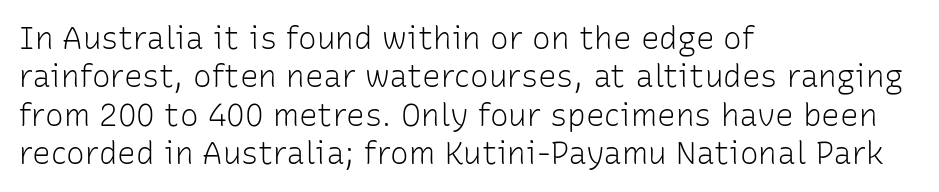
The image shows 31 px light sans-serif type, upright; set left-aligned, line spacing 1.24x, normal letter spacing, not underlined; low stroke contrast and a medium x-height.
